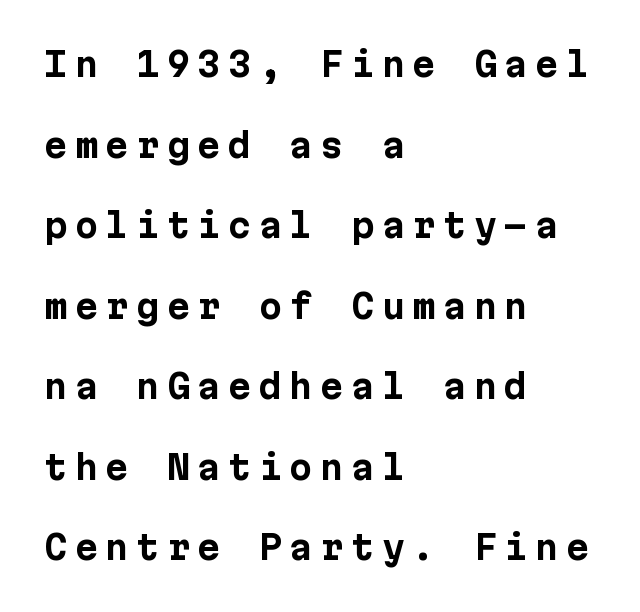
The image shows 33 px bold sans-serif type, upright; set left-aligned, loose line spacing (2.44x), unusually wide letter spacing (+0.23 em), not underlined; low stroke contrast and a medium x-height.
